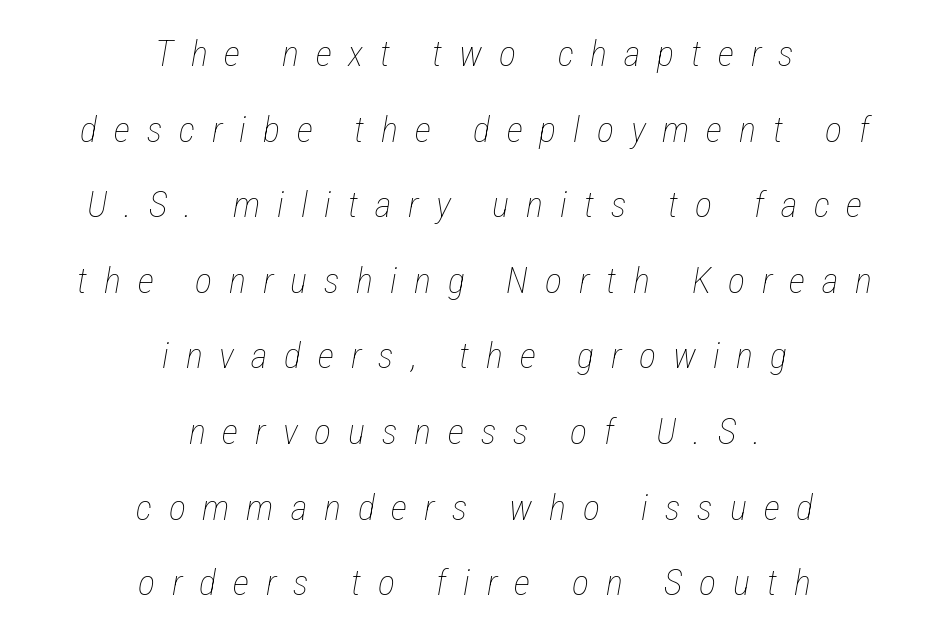
{"italic": "yes", "lean": "right", "slant_degrees": 12, "bold": "no", "weight": "thin", "width": "condensed", "stroke_contrast": "low", "x_height": "medium", "monospaced": "no", "underline": "no", "align": "center", "line_spacing": "loose", "line_spacing_ratio": 2.1, "letter_spacing": "wide", "letter_spacing_em": 0.47, "glyph_px": 36}
